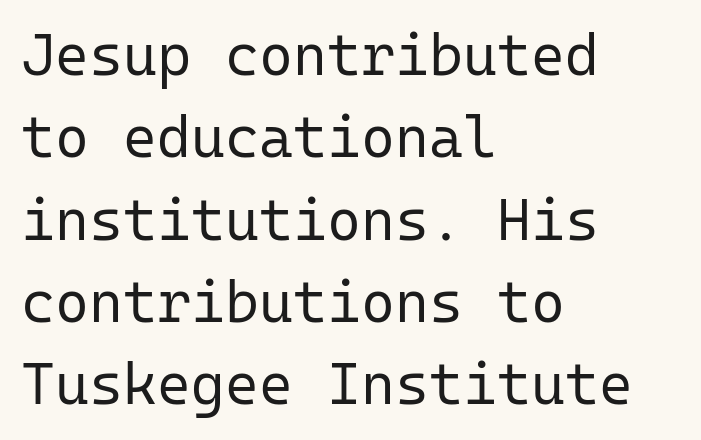
Q: Is the text bold? A: No.
Q: Is the text italic (slanted)? A: No, it is upright.
Q: Is the typeface a serif or a sans-serif typeface? A: Sans-serif.
Q: Is the text underlined? A: No.
Q: How is the paragraph aligned? A: Left-aligned.
Q: Is the spacing between letters normal or unusually wide? A: Normal.
Q: Is the spacing between lines tight, normal or loose? A: Normal.
Q: Width (condensed, normal, or wide)? A: Normal.
Q: Stroke contrast? A: Low.
Q: x-height? A: Medium.
Q: Monospaced? A: Yes.
